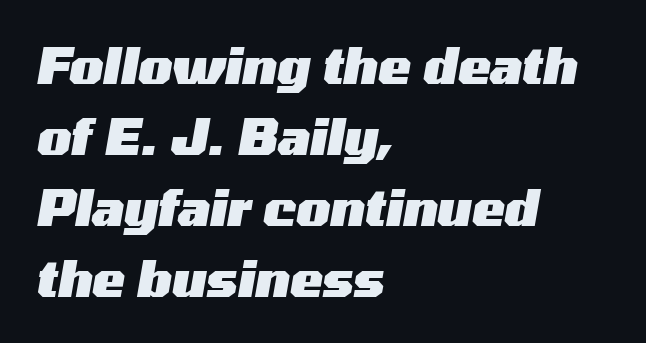
{"italic": "yes", "lean": "right", "slant_degrees": 10, "bold": "yes", "weight": "heavy", "width": "wide", "stroke_contrast": "medium", "x_height": "medium", "monospaced": "no", "underline": "no", "align": "left", "line_spacing": "normal", "line_spacing_ratio": 1.45, "letter_spacing": "normal", "letter_spacing_em": 0.0, "glyph_px": 49}
